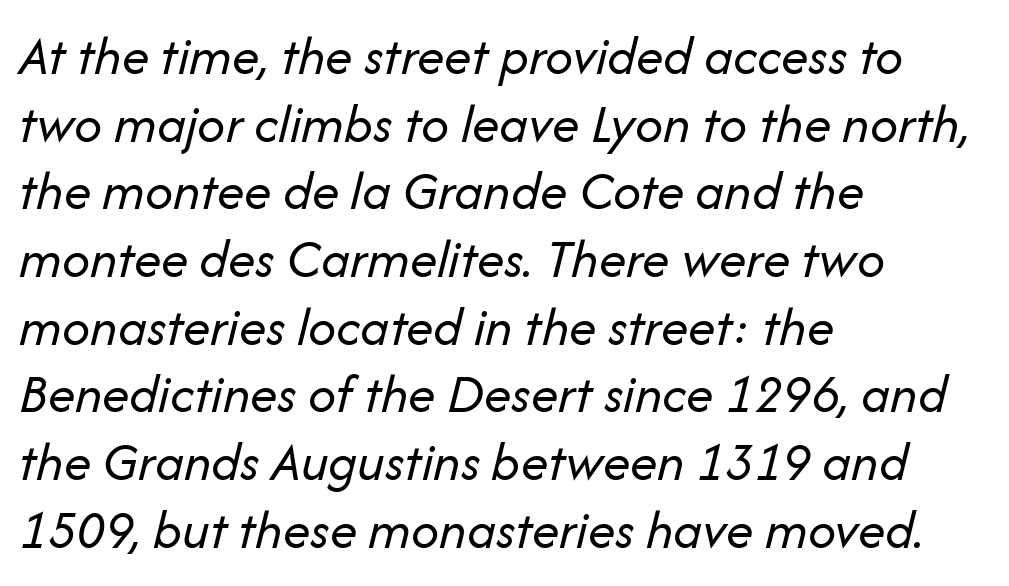
The image shows 55 px regular-weight type, italic (leaning right); set left-aligned, line spacing 1.23x, normal letter spacing, not underlined; low stroke contrast and a medium x-height.
